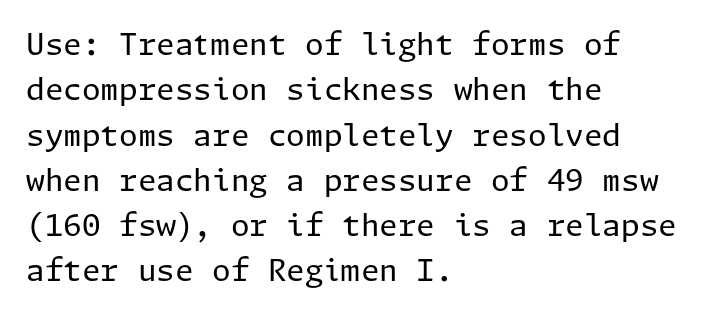
The image shows 30 px regular-weight sans-serif type, upright; set left-aligned, normal line spacing (1.51x), normal letter spacing, not underlined; low stroke contrast and a medium x-height.
